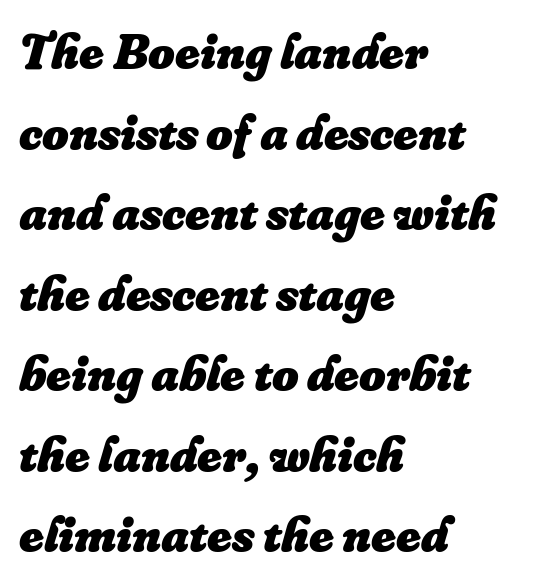
The image shows 51 px heavy type, italic (leaning right); set left-aligned, normal line spacing (1.58x), normal letter spacing, not underlined; low stroke contrast and a small x-height.
